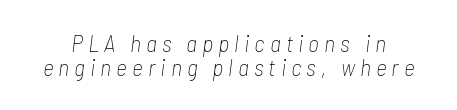
Weight: not bold — regular or lighter. This rendering widens character spacing well past its baseline value. The axis of the letterforms is tilted away from vertical. The glyphs are unaccompanied by any horizontal stroke below them.
